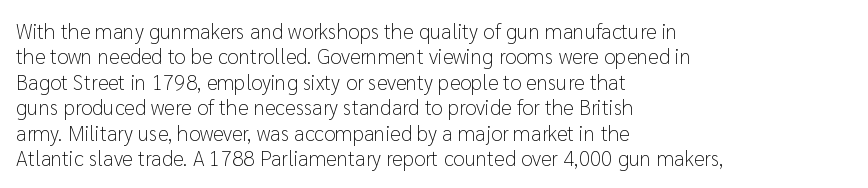
The image shows 21 px text type, upright; set left-aligned, line spacing 1.21x, normal letter spacing, not underlined.
